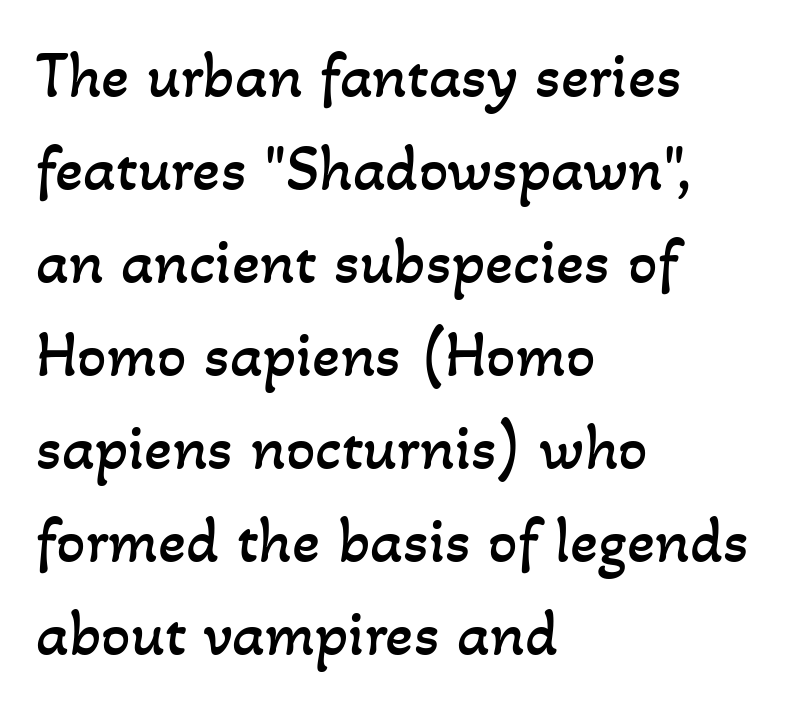
The image shows 65 px regular-weight type; set left-aligned, normal line spacing (1.43x), normal letter spacing, not underlined; low stroke contrast and a small x-height.
